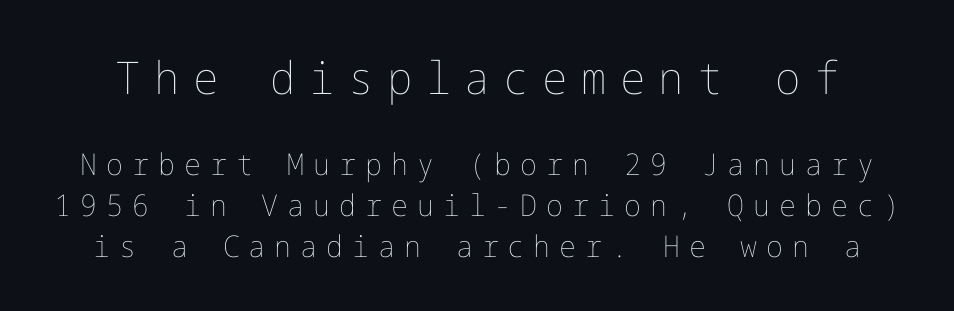
The vertical gap from one line to the next is medium. The designer gave the opening block more size than the closing block. Stems and bowls with no extra thickness — not bold. The axis of the letterforms is exactly vertical. Glyph-to-glyph distance is far greater than everyday printed text.
